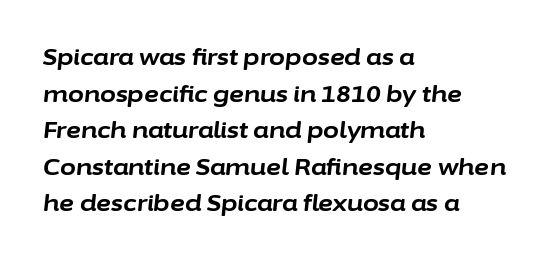
Q: Is the text bold? A: Yes.
Q: Is the text italic (slanted)? A: Yes, it leans right by about 6 degrees.
Q: Is the text underlined? A: No.
Q: How is the paragraph aligned? A: Left-aligned.
Q: Is the spacing between letters normal or unusually wide? A: Normal.
Q: Is the spacing between lines tight, normal or loose? A: Normal.
